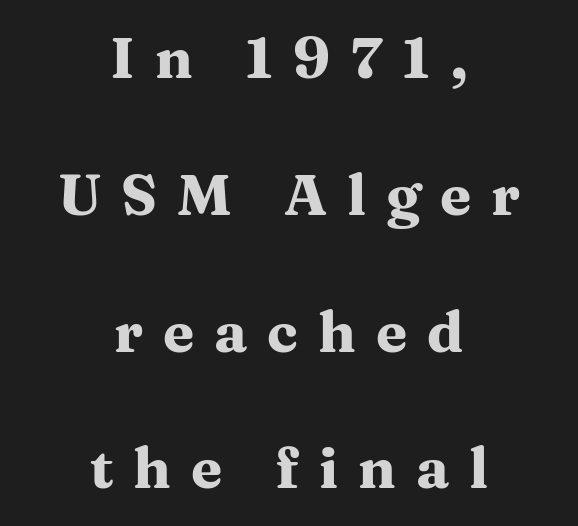
{"serif": "yes", "italic": "no", "bold": "yes", "weight": "heavy", "width": "wide", "stroke_contrast": "medium", "x_height": "medium", "monospaced": "no", "underline": "no", "align": "center", "line_spacing": "loose", "line_spacing_ratio": 2.4, "letter_spacing": "wide", "letter_spacing_em": 0.35, "glyph_px": 57}
